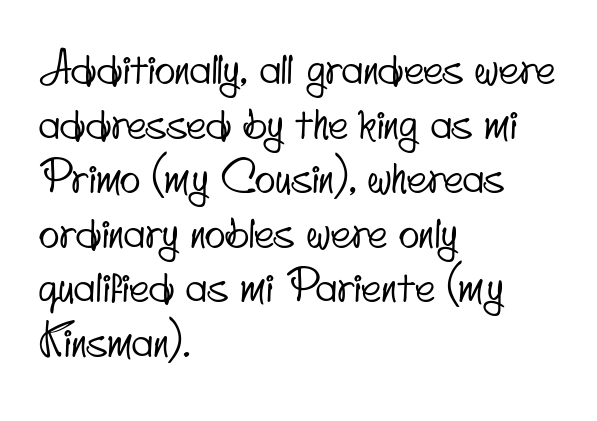
The image shows 43 px condensed sans-serif type; set left-aligned, normal line spacing (1.27x), normal letter spacing, not underlined; low stroke contrast and a small x-height.
